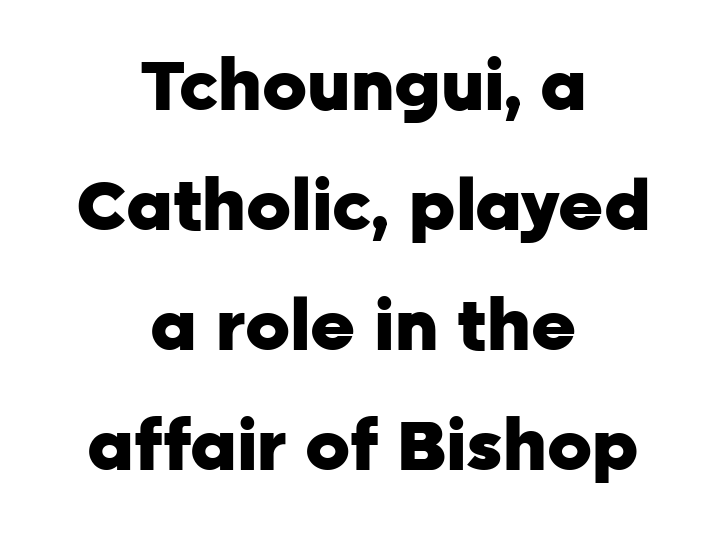
Q: Is the text bold? A: Yes.
Q: Is the text italic (slanted)? A: No, it is upright.
Q: Is the typeface a serif or a sans-serif typeface? A: Sans-serif.
Q: Is the text underlined? A: No.
Q: How is the paragraph aligned? A: Centered.
Q: Is the spacing between letters normal or unusually wide? A: Normal.
Q: Width (condensed, normal, or wide)? A: Normal.
Q: Stroke contrast? A: Low.
Q: x-height? A: Medium.
Q: Monospaced? A: No.
